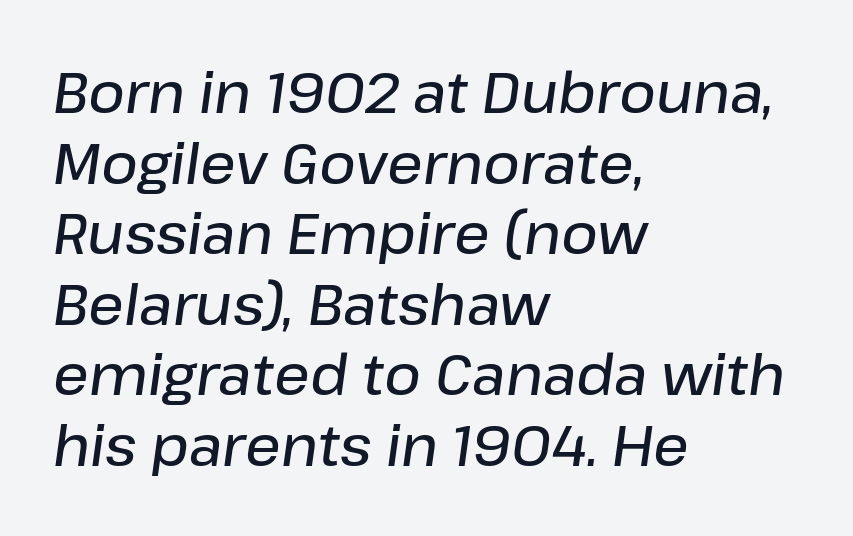
{"italic": "yes", "lean": "right", "slant_degrees": 8, "bold": "semi", "weight": "semibold", "width": "normal", "stroke_contrast": "low", "x_height": "medium", "monospaced": "no", "underline": "no", "align": "left", "line_spacing": "normal", "line_spacing_ratio": 1.26, "letter_spacing": "normal", "letter_spacing_em": 0.0, "glyph_px": 56}
